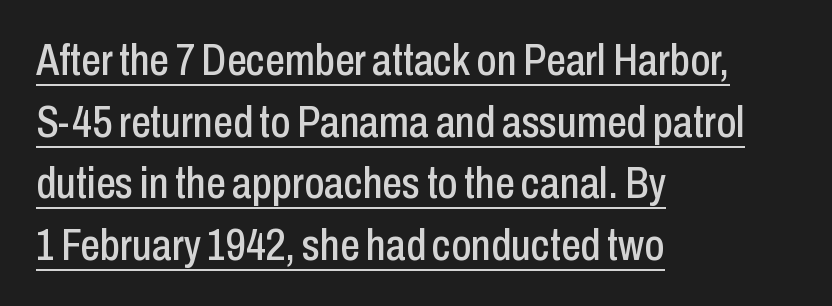
{"serif": "no", "italic": "no", "width": "condensed", "stroke_contrast": "low", "x_height": "medium", "monospaced": "no", "underline": "yes", "align": "left", "line_spacing": "normal", "line_spacing_ratio": 1.4, "letter_spacing": "normal", "letter_spacing_em": 0.0, "glyph_px": 44}
